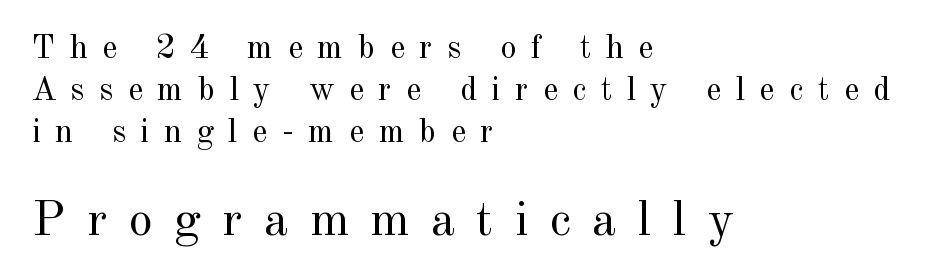
Q: Is the text bold? A: No.
Q: Is the text italic (slanted)? A: No, it is upright.
Q: Is the typeface a serif or a sans-serif typeface? A: Serif.
Q: Is the text underlined? A: No.
Q: How is the paragraph aligned? A: Left-aligned.
Q: Is the spacing between letters normal or unusually wide? A: Unusually wide.
Q: Is the spacing between lines tight, normal or loose? A: Normal.
Q: Which block of text is set in a larger size, the first (top) or the second (bottom)? A: The second (bottom) one.
Q: Width (condensed, normal, or wide)? A: Normal.
Q: x-height? A: Small.
Q: Monospaced? A: No.
